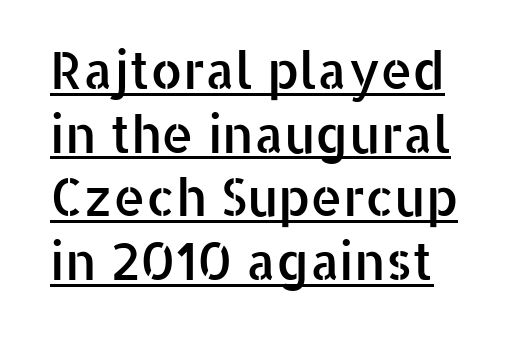
The image shows 51 px sans-serif type, upright; set normal line spacing (1.25x), normal letter spacing, underlined; low stroke contrast and a medium x-height.
